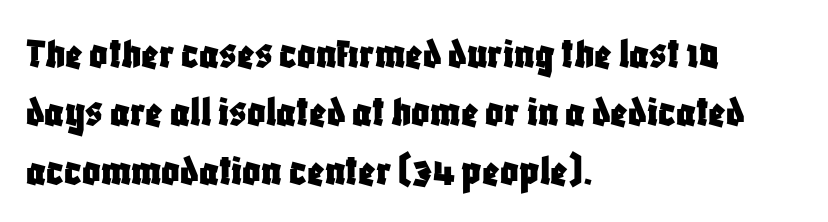
{"serif": "no", "italic": "no", "width": "condensed", "stroke_contrast": "low", "x_height": "large", "monospaced": "no", "underline": "no", "align": "left", "line_spacing": "normal", "line_spacing_ratio": 1.3, "letter_spacing": "normal", "letter_spacing_em": 0.0, "glyph_px": 45}
